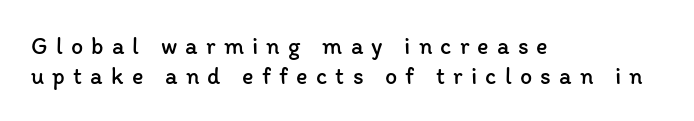
In terms of posture, this sample is upright. Caption: expanded tracking, letters set apart. A clean baseline with only descenders dipping below it. The compositor pushed each line to the left boundary.
